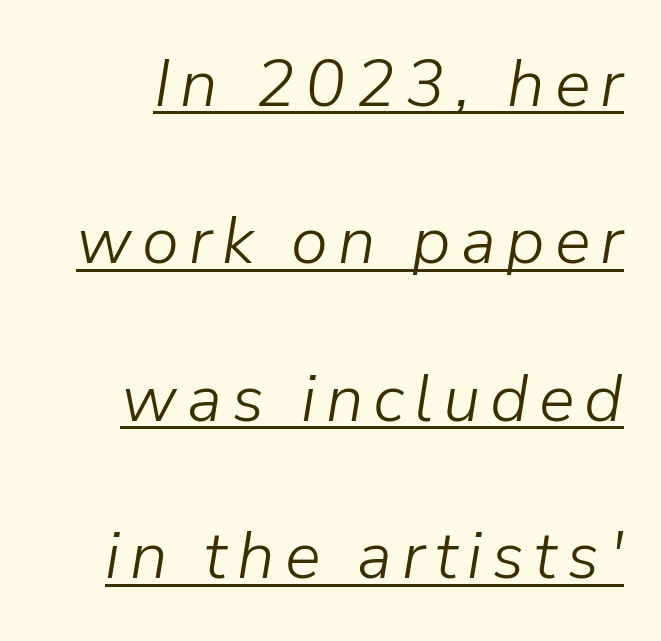
Characters are canted at an angle relative to the baseline's perpendicular. Proportional: the letters do not fall into vertical columns. Notice the wide empty band between every row — that's loose leading. Summary of weight: not heavy and not bold. Decoration check: the copy is underlined.
